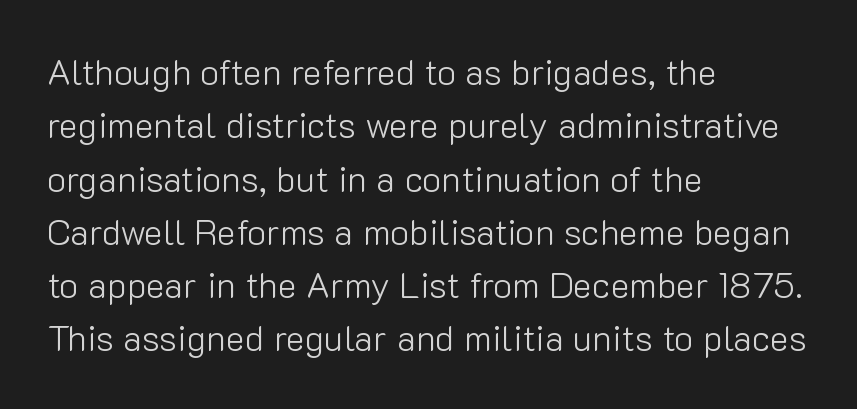
Q: Is the text bold? A: No.
Q: Is the text italic (slanted)? A: No, it is upright.
Q: Is the typeface a serif or a sans-serif typeface? A: Sans-serif.
Q: Is the text underlined? A: No.
Q: How is the paragraph aligned? A: Left-aligned.
Q: Is the spacing between letters normal or unusually wide? A: Normal.
Q: Is the spacing between lines tight, normal or loose? A: Normal.
Q: Width (condensed, normal, or wide)? A: Normal.
Q: Stroke contrast? A: Low.
Q: x-height? A: Medium.
Q: Monospaced? A: No.
